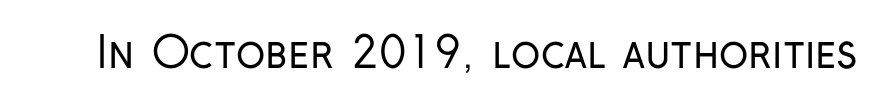
{"serif": "no", "italic": "no", "bold": "no", "weight": "regular", "width": "condensed", "stroke_contrast": "low", "x_height": "medium", "monospaced": "no", "underline": "no", "letter_spacing": "normal", "letter_spacing_em": 0.0, "glyph_px": 43}
